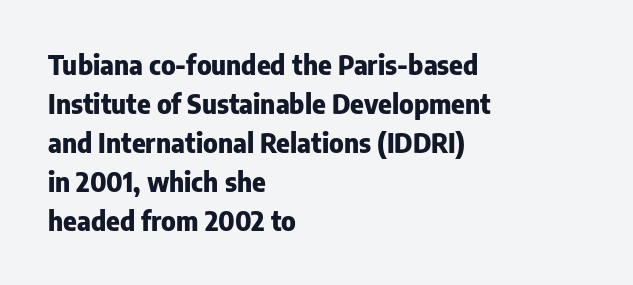
Q: Is the text bold? A: Yes.
Q: Is the text italic (slanted)? A: No, it is upright.
Q: Is the text underlined? A: No.
Q: How is the paragraph aligned? A: Left-aligned.
Q: Is the spacing between letters normal or unusually wide? A: Normal.
Q: Is the spacing between lines tight, normal or loose? A: Normal.
